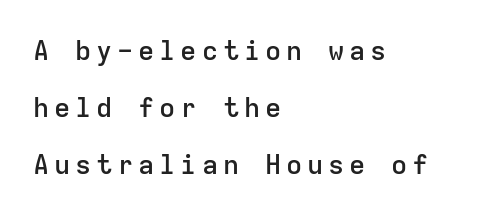
The image shows 27 px text type, upright; set left-aligned, loose line spacing (2.12x), not underlined.
